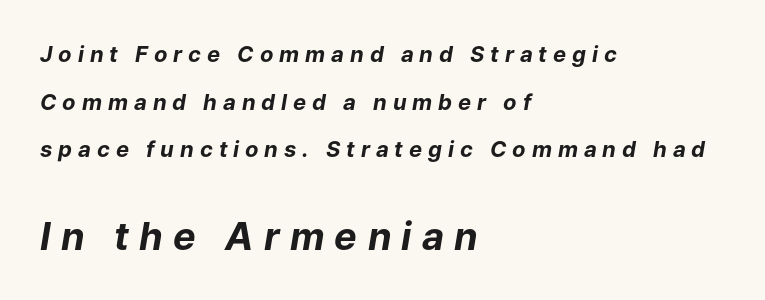
Students, this is bold: see how much ink each stroke carries. Check under the words: just untouched page. Each new line begins a long way beneath the previous one. You could only call the tracking loose — the letters float apart. The emphasis by scale lands on block number two, below. The specimen reads as italic at a glance.
